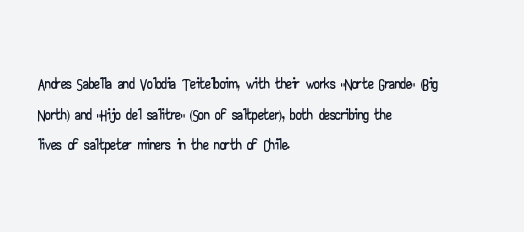
Q: Is the text italic (slanted)? A: No, it is upright.
Q: Is the text underlined? A: No.
Q: How is the paragraph aligned? A: Left-aligned.
Q: Is the spacing between letters normal or unusually wide? A: Normal.
Q: Is the spacing between lines tight, normal or loose? A: Normal.
